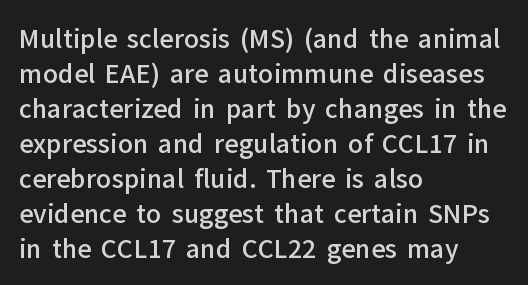
{"italic": "no", "bold": "semi", "underline": "no", "align": "left", "line_spacing": "normal", "line_spacing_ratio": 1.4, "letter_spacing": "normal", "letter_spacing_em": 0.0, "glyph_px": 25}
